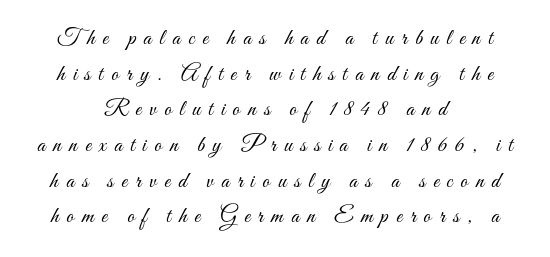
Q: Is the text bold? A: No.
Q: Is the text italic (slanted)? A: Yes.
Q: Is the text underlined? A: No.
Q: How is the paragraph aligned? A: Centered.
Q: Is the spacing between letters normal or unusually wide? A: Unusually wide.
Q: Is the spacing between lines tight, normal or loose? A: Normal.
